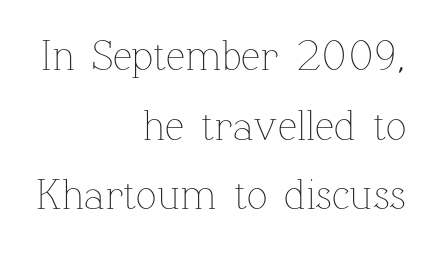
The image shows 43 px thin type, upright; set right-aligned, normal line spacing (1.62x), normal letter spacing, not underlined; low stroke contrast and a medium x-height.
